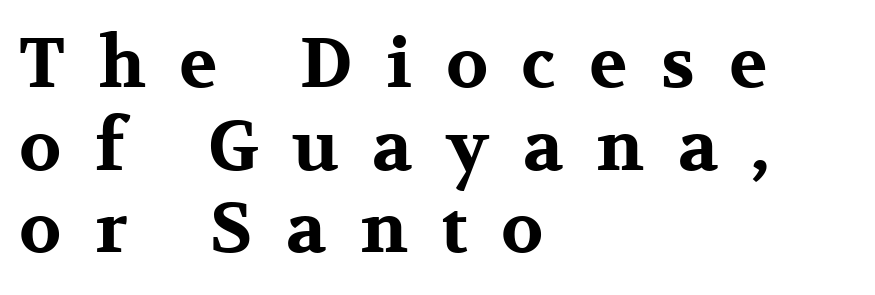
Q: Is the text bold? A: Yes.
Q: Is the text italic (slanted)? A: No, it is upright.
Q: Is the typeface a serif or a sans-serif typeface? A: Serif.
Q: Is the text underlined? A: No.
Q: How is the paragraph aligned? A: Left-aligned.
Q: Is the spacing between letters normal or unusually wide? A: Unusually wide.
Q: Width (condensed, normal, or wide)? A: Wide.
Q: Stroke contrast? A: Medium.
Q: x-height? A: Medium.
Q: Monospaced? A: No.
